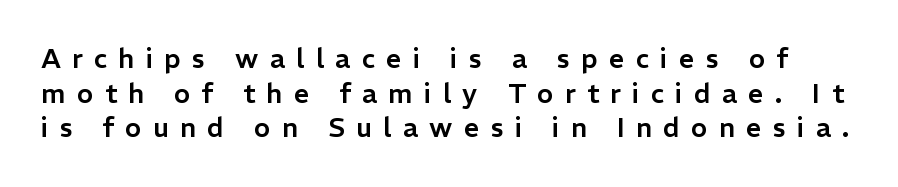
The image shows 27 px text type, upright; set normal line spacing (1.28x), unusually wide letter spacing (+0.42 em), not underlined.
